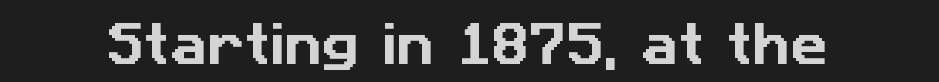
The image shows 46 px sans-serif type; set normal letter spacing, not underlined; low stroke contrast and a medium x-height.
